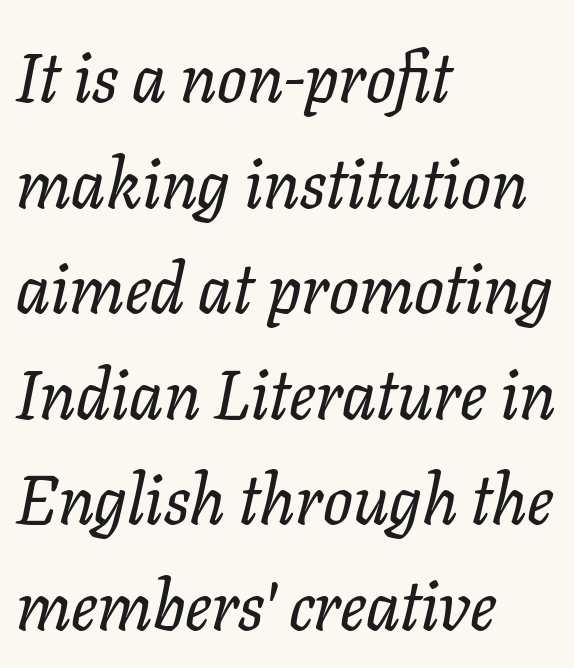
{"serif": "yes", "italic": "yes", "lean": "right", "slant_degrees": 11, "width": "normal", "stroke_contrast": "low", "x_height": "medium", "monospaced": "no", "underline": "no", "align": "left", "line_spacing": "normal", "line_spacing_ratio": 1.53, "letter_spacing": "normal", "letter_spacing_em": 0.0, "glyph_px": 69}
